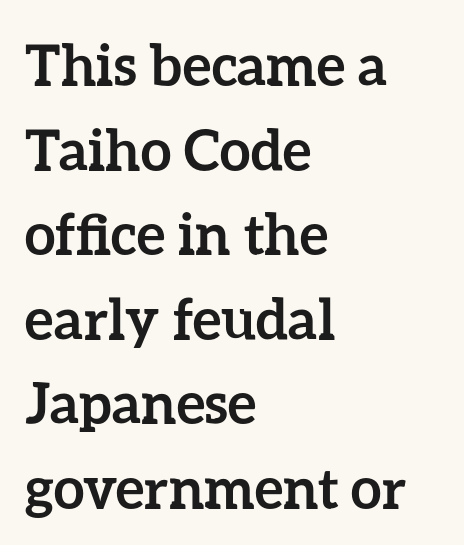
The image shows 56 px semibold type, upright; set left-aligned, normal line spacing (1.51x), normal letter spacing, not underlined; low stroke contrast and a medium x-height.
